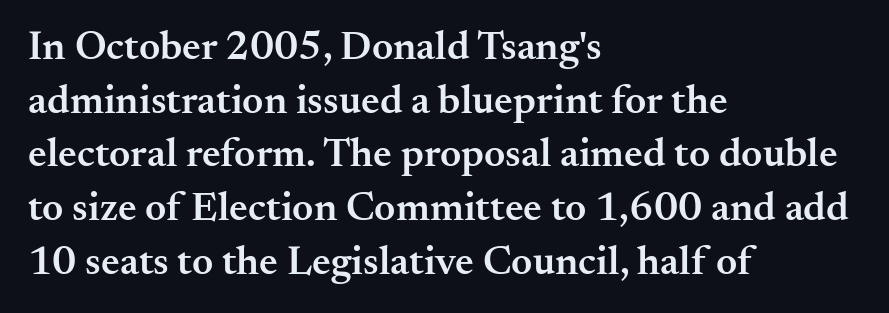
The image shows 41 px semibold serif type, upright; set left-aligned, normal line spacing (1.31x), normal letter spacing, not underlined; medium stroke contrast and a small x-height.
